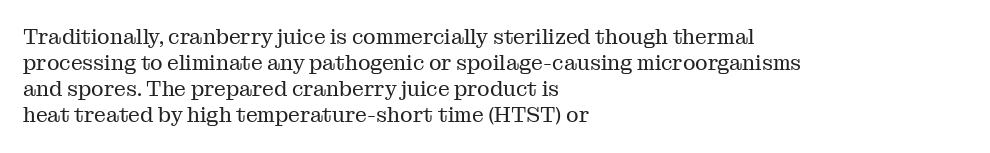
The typography opts for an upright posture over an oblique one. Unmarked baselines from the first word to the last. Students, note that the glyphs here touch the page at normal intervals. Which margin do the lines hug? The left one — the right edge is uneven. The typesetting does not lean heavy: it is not bold.
